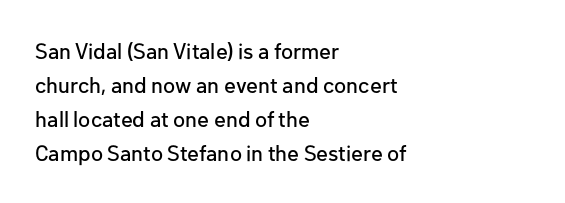
The image shows 22 px text type, upright; set left-aligned, normal line spacing (1.55x), normal letter spacing, not underlined.
